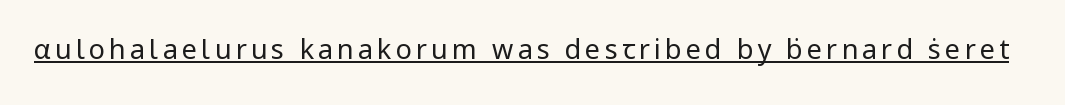
The image shows 27 px text type, upright; set underlined.
